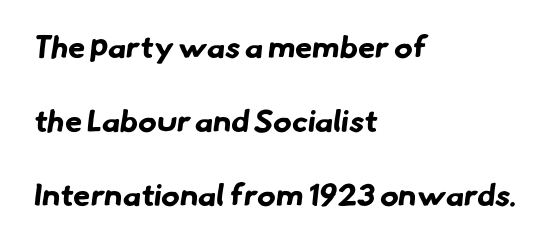
Q: Is the text bold? A: Yes.
Q: Is the typeface a serif or a sans-serif typeface? A: Sans-serif.
Q: Is the text underlined? A: No.
Q: How is the paragraph aligned? A: Left-aligned.
Q: Is the spacing between letters normal or unusually wide? A: Normal.
Q: Is the spacing between lines tight, normal or loose? A: Loose.
Q: Width (condensed, normal, or wide)? A: Normal.
Q: Stroke contrast? A: Low.
Q: x-height? A: Small.
Q: Monospaced? A: No.
